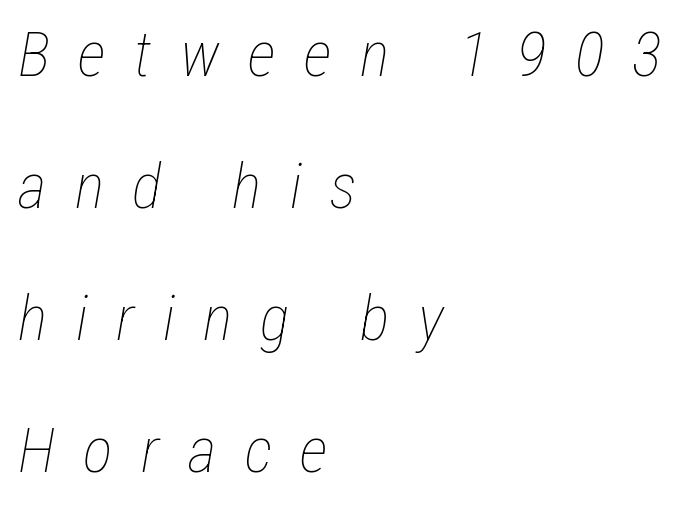
The image shows 62 px thin, condensed type, italic (leaning right); set left-aligned, loose line spacing (2.13x), unusually wide letter spacing (+0.46 em), not underlined; low stroke contrast and a medium x-height.
